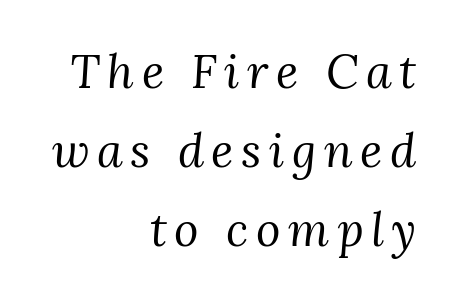
The image shows 47 px regular-weight serif type, italic (leaning right); set right-aligned, normal line spacing (1.68x), not underlined; medium stroke contrast and a medium x-height.
